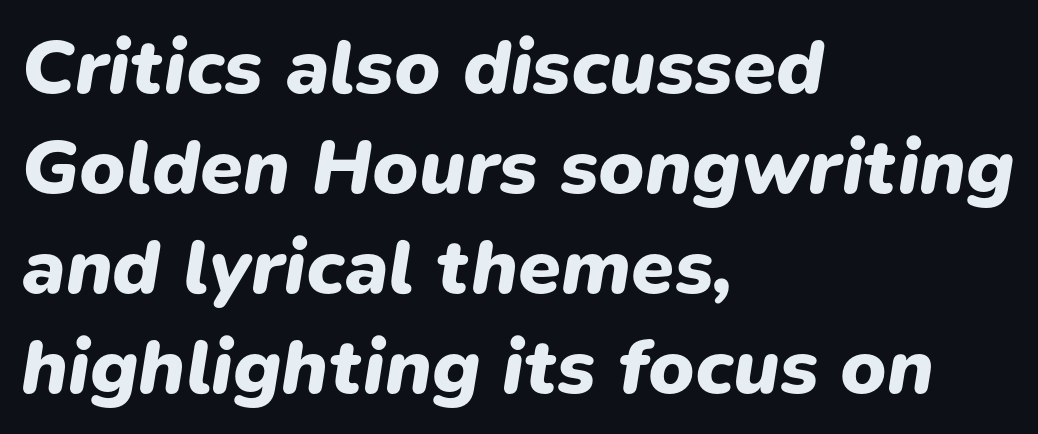
The image shows 78 px heavy type, italic (leaning right); set left-aligned, normal line spacing (1.28x), normal letter spacing, not underlined; low stroke contrast and a medium x-height.
